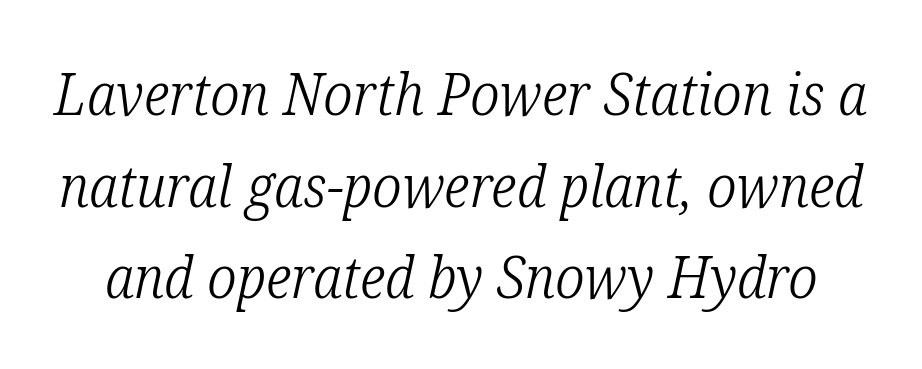
The image shows 58 px light, condensed serif type, italic (leaning right); set normal line spacing (1.58x), normal letter spacing, not underlined; low stroke contrast and a medium x-height.
